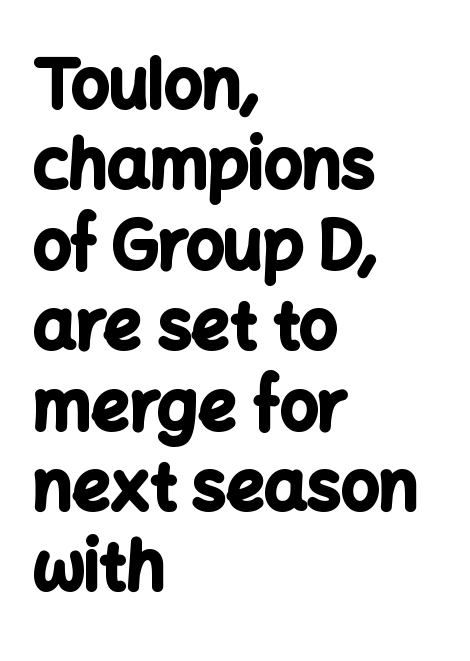
{"serif": "no", "italic": "no", "bold": "yes", "weight": "bold", "width": "normal", "stroke_contrast": "low", "x_height": "medium", "monospaced": "no", "underline": "no", "align": "left", "line_spacing_ratio": 1.2, "letter_spacing": "normal", "letter_spacing_em": 0.0, "glyph_px": 67}
